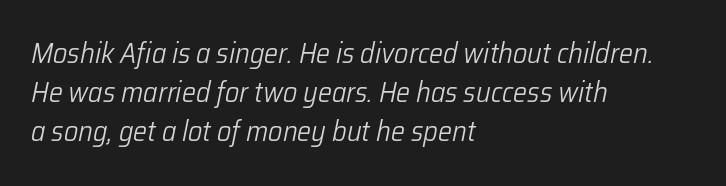
Q: Is the text bold? A: No.
Q: Is the text italic (slanted)? A: Yes, it leans right by about 12 degrees.
Q: Is the text underlined? A: No.
Q: How is the paragraph aligned? A: Left-aligned.
Q: Is the spacing between letters normal or unusually wide? A: Normal.
Q: Is the spacing between lines tight, normal or loose? A: Normal.
Q: Width (condensed, normal, or wide)? A: Normal.
Q: Stroke contrast? A: Low.
Q: x-height? A: Medium.
Q: Monospaced? A: No.
